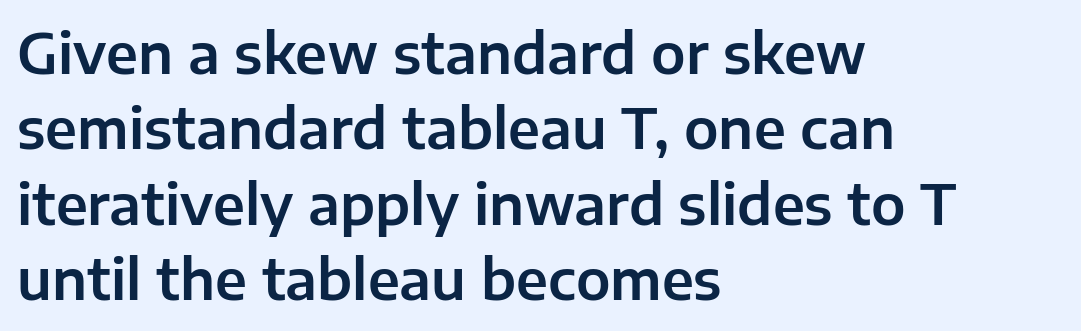
{"serif": "no", "italic": "no", "width": "normal", "stroke_contrast": "low", "x_height": "medium", "monospaced": "no", "underline": "no", "align": "left", "line_spacing": "normal", "line_spacing_ratio": 1.37, "letter_spacing": "normal", "letter_spacing_em": 0.0, "glyph_px": 55}
